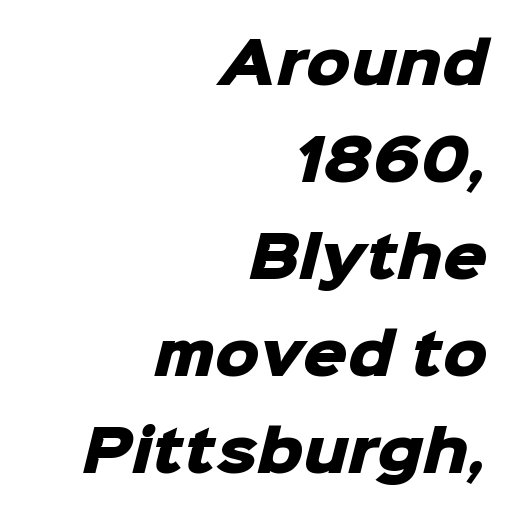
{"serif": "no", "bold": "yes", "weight": "heavy", "width": "normal", "stroke_contrast": "low", "x_height": "medium", "monospaced": "no", "underline": "no", "align": "right", "line_spacing_ratio": 1.73, "letter_spacing": "normal", "letter_spacing_em": 0.0, "glyph_px": 56}
